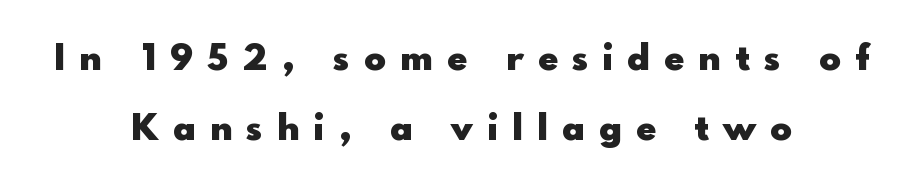
Q: Is the text bold? A: Yes.
Q: Is the text italic (slanted)? A: No, it is upright.
Q: Is the typeface a serif or a sans-serif typeface? A: Sans-serif.
Q: Is the text underlined? A: No.
Q: How is the paragraph aligned? A: Centered.
Q: Is the spacing between letters normal or unusually wide? A: Unusually wide.
Q: Is the spacing between lines tight, normal or loose? A: Loose.
Q: Width (condensed, normal, or wide)? A: Normal.
Q: x-height? A: Small.
Q: Monospaced? A: No.
